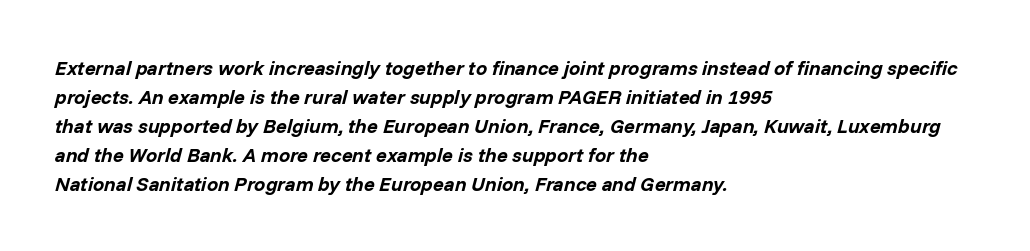
{"italic": "yes", "lean": "right", "slant_degrees": 14, "bold": "yes", "underline": "no", "align": "left", "line_spacing": "normal", "line_spacing_ratio": 1.45, "letter_spacing": "normal", "letter_spacing_em": 0.0, "glyph_px": 20}
